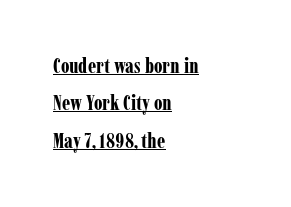
{"italic": "no", "bold": "yes", "underline": "yes", "align": "left", "line_spacing_ratio": 1.78, "letter_spacing": "normal", "letter_spacing_em": 0.0, "glyph_px": 21}
